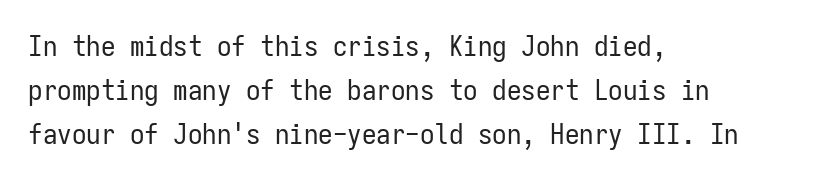
{"serif": "no", "italic": "no", "bold": "no", "weight": "regular", "width": "condensed", "stroke_contrast": "low", "x_height": "medium", "monospaced": "yes", "underline": "no", "align": "left", "line_spacing": "normal", "line_spacing_ratio": 1.52, "letter_spacing": "normal", "letter_spacing_em": 0.0, "glyph_px": 29}
